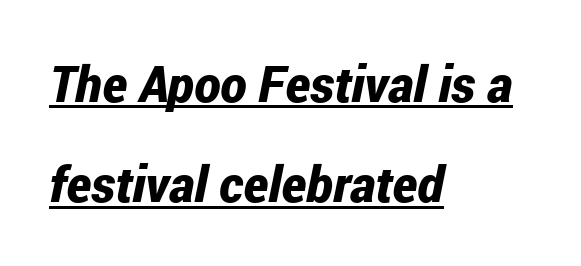
Quick note: italic. This is heavy type, rendered in bold. This is underlined copy, the kind a proofreader might mark for attention. What's the leading like? Stretched, with rows far apart. You could not count columns in this text — the font is proportionally spaced.
